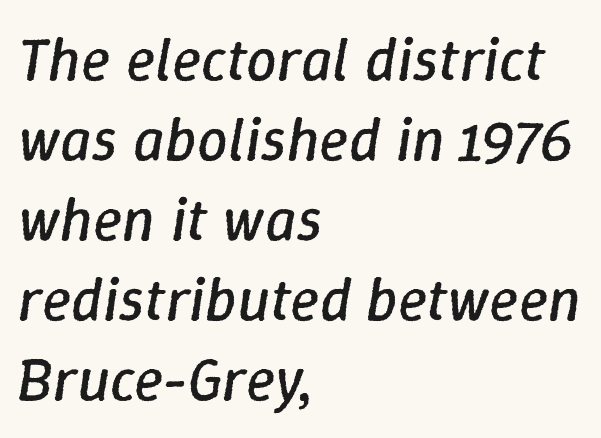
The image shows 61 px regular-weight type, italic (leaning right); set left-aligned, normal line spacing (1.31x), normal letter spacing, not underlined; low stroke contrast and a medium x-height.
